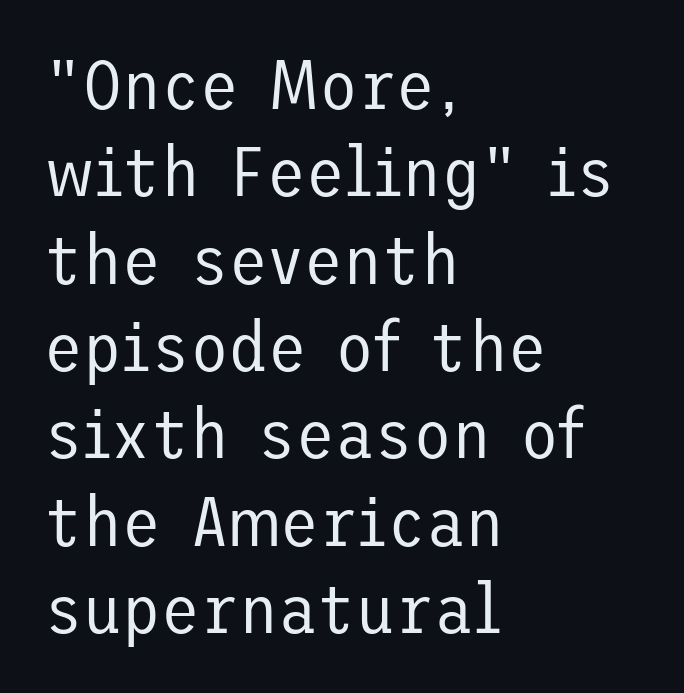
{"serif": "no", "italic": "no", "bold": "no", "weight": "regular", "width": "normal", "stroke_contrast": "low", "x_height": "medium", "underline": "no", "align": "left", "line_spacing_ratio": 1.23, "letter_spacing": "normal", "letter_spacing_em": 0.0, "glyph_px": 71}
